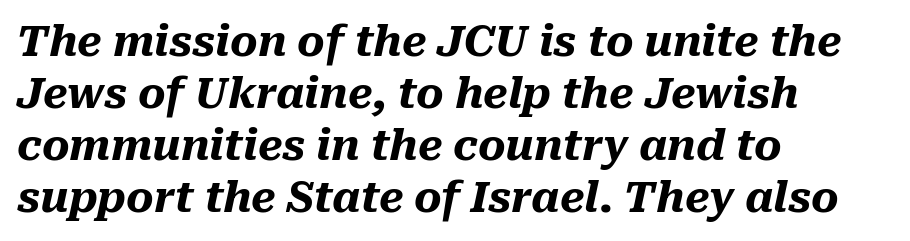
Q: Is the text bold? A: Yes.
Q: Is the text italic (slanted)? A: Yes, it leans right by about 10 degrees.
Q: Is the text underlined? A: No.
Q: How is the paragraph aligned? A: Left-aligned.
Q: Is the spacing between letters normal or unusually wide? A: Normal.
Q: Width (condensed, normal, or wide)? A: Normal.
Q: Stroke contrast? A: Medium.
Q: x-height? A: Medium.
Q: Monospaced? A: No.
